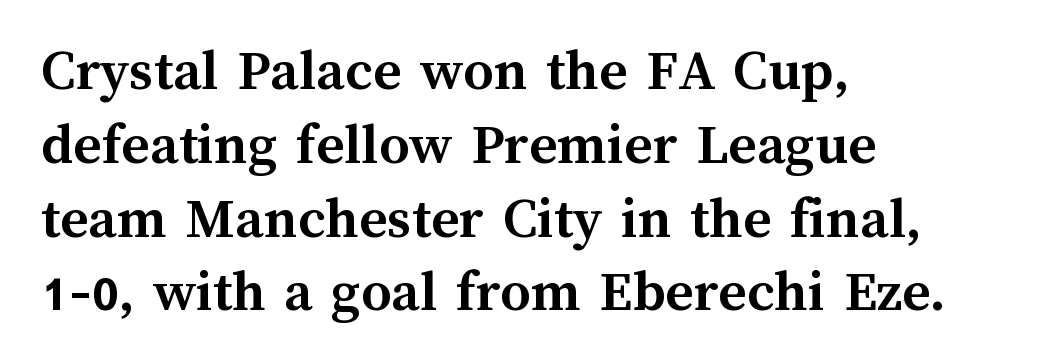
The lines in this sample share a left origin and differ only in where they stop. In terms of weight, the rendering is a true, heavy bold. Do the letters lean? They stand straight. The letters sit at their default tracking, neither squeezed nor spread. Do the characters align in a grid? No, the font is proportional. The space directly below the letters is spotless.
